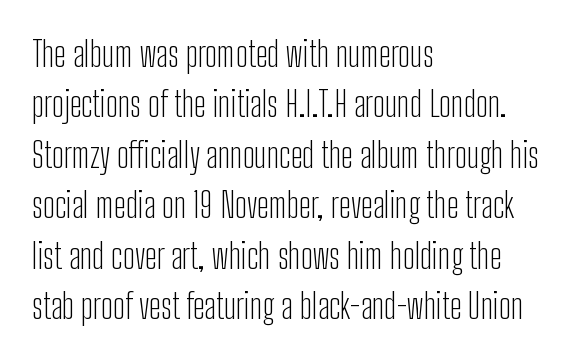
The image shows 35 px light, condensed sans-serif type, upright; set left-aligned, normal line spacing (1.44x), normal letter spacing, not underlined; low stroke contrast and a medium x-height.
